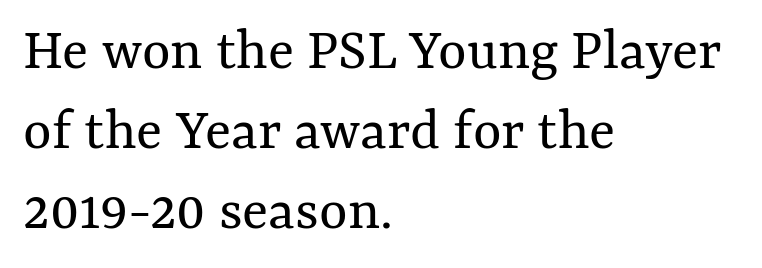
Q: Is the text bold? A: No.
Q: Is the text italic (slanted)? A: No, it is upright.
Q: Is the text underlined? A: No.
Q: How is the paragraph aligned? A: Left-aligned.
Q: Is the spacing between letters normal or unusually wide? A: Normal.
Q: Is the spacing between lines tight, normal or loose? A: Normal.
Q: Width (condensed, normal, or wide)? A: Normal.
Q: Stroke contrast? A: Medium.
Q: x-height? A: Medium.
Q: Monospaced? A: No.
